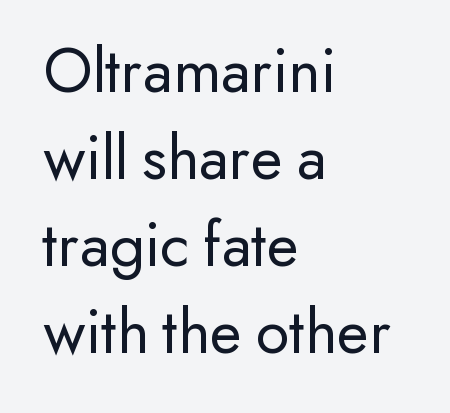
One-word summary of the alignment: left. Compared with typical body copy, the letter spacing here is the same. Are there feet on the stems? There aren't — it's a sans. Letters have the restrained weight of plain body copy at most. This block has exactly the height ordinary leading produces.
